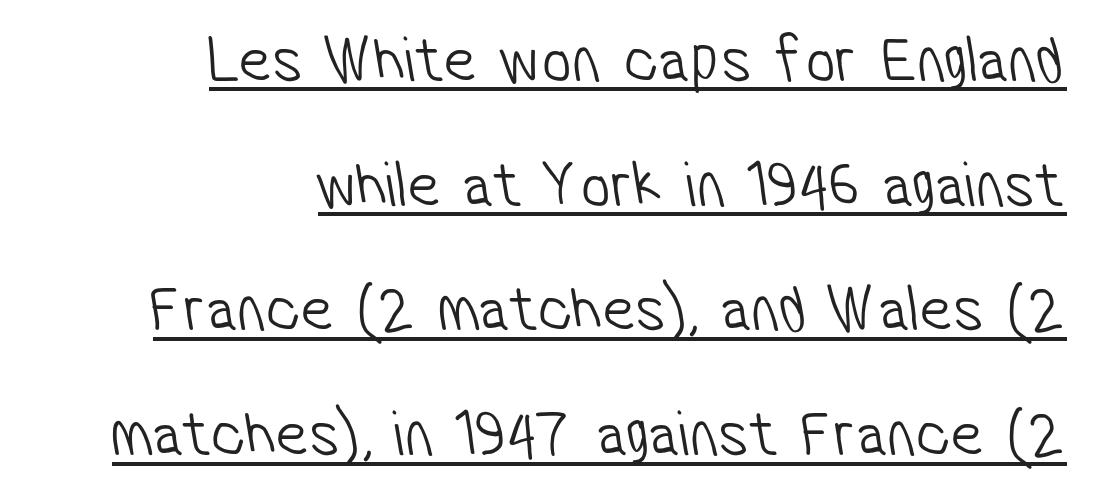
The image shows 66 px light, condensed sans-serif type; set right-aligned, line spacing 1.89x, normal letter spacing, underlined; low stroke contrast and a medium x-height.
